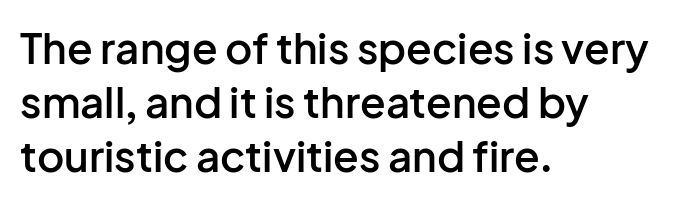
{"serif": "no", "italic": "no", "bold": "semi", "weight": "semibold", "width": "normal", "stroke_contrast": "low", "x_height": "medium", "monospaced": "no", "underline": "no", "align": "left", "line_spacing": "normal", "line_spacing_ratio": 1.28, "letter_spacing": "normal", "letter_spacing_em": 0.0, "glyph_px": 42}
